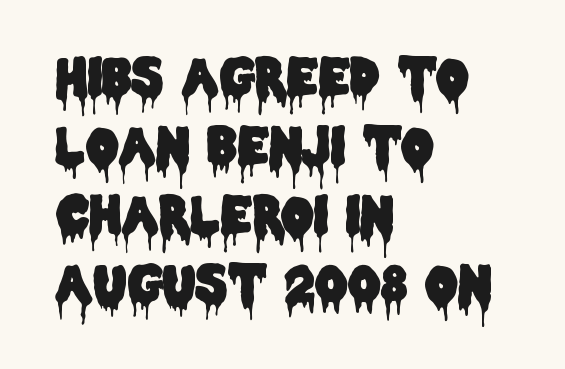
Alignment: flush left. Vertical spacing — default. Nobody drew a line under any word here. This sample has the flowing, uneven cadence of proportional lettering. Typographically, this falls in the sans-serif category.
